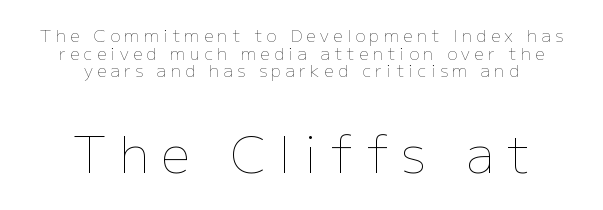
The gap between lines stays unmarked. Horizontal alignment here is central, giving a formal, balanced look. A roman cut, with each character standing at attention. The space between consecutive lines is stingy.
